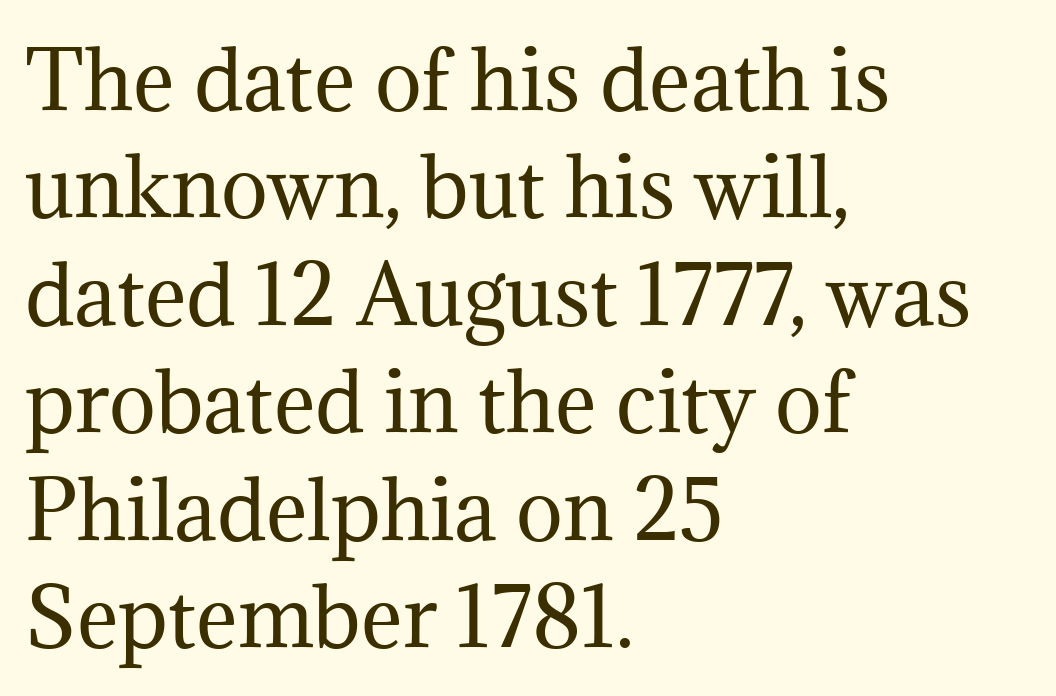
{"serif": "yes", "italic": "no", "bold": "no", "weight": "regular", "width": "normal", "stroke_contrast": "medium", "x_height": "medium", "monospaced": "no", "underline": "no", "align": "left", "line_spacing": "normal", "line_spacing_ratio": 1.36, "letter_spacing": "normal", "letter_spacing_em": 0.0, "glyph_px": 79}
